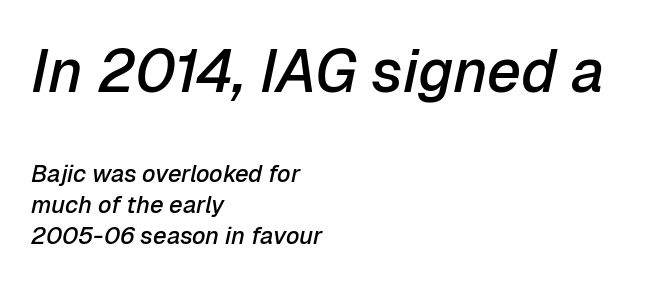
{"italic": "yes", "lean": "right", "slant_degrees": 12, "bold": "semi", "weight": "semibold", "width": "normal", "stroke_contrast": "low", "x_height": "medium", "monospaced": "no", "underline": "no", "align": "left", "line_spacing": "normal", "line_spacing_ratio": 1.3, "letter_spacing": "normal", "letter_spacing_em": 0.0, "larger_block": "first", "size_ratio": 2.5, "glyph_px": 60}
